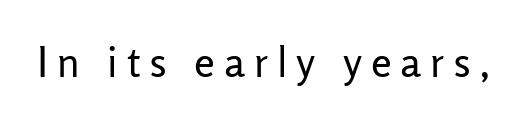
The image shows 42 px regular-weight sans-serif type, upright; set unusually wide letter spacing (+0.21 em), not underlined; low stroke contrast and a medium x-height.
